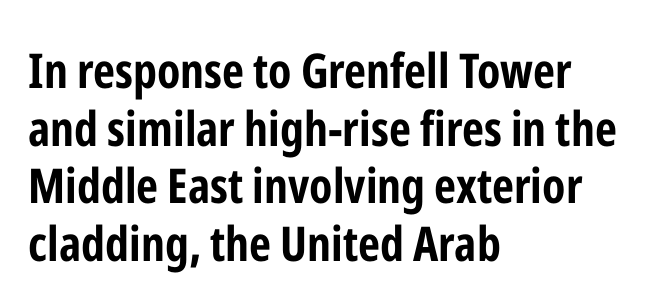
{"serif": "no", "italic": "no", "bold": "yes", "weight": "bold", "width": "condensed", "stroke_contrast": "low", "x_height": "medium", "monospaced": "no", "underline": "no", "align": "left", "line_spacing_ratio": 1.2, "letter_spacing": "normal", "letter_spacing_em": 0.0, "glyph_px": 48}
